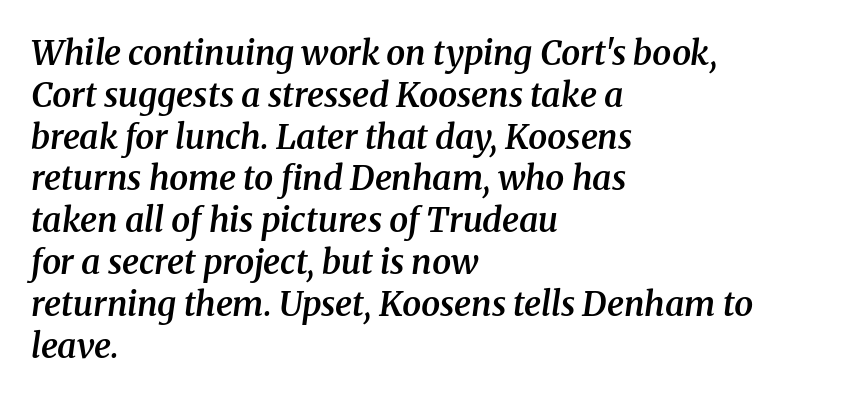
Character widths vary here, with narrow letters taking less room than wide ones. Compared with a centered layout, this one pins lines to the left instead. An italicized treatment has been applied to the whole sample. You could call the tracking neutral — neither tight nor loose. Look at the stroke-to-counter ratio: somewhat heavy, a semibold.
